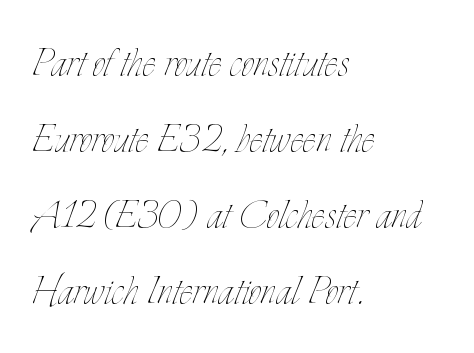
The image shows 50 px thin, condensed type; set left-aligned, normal line spacing (1.52x), normal letter spacing, not underlined; low stroke contrast and a small x-height.
